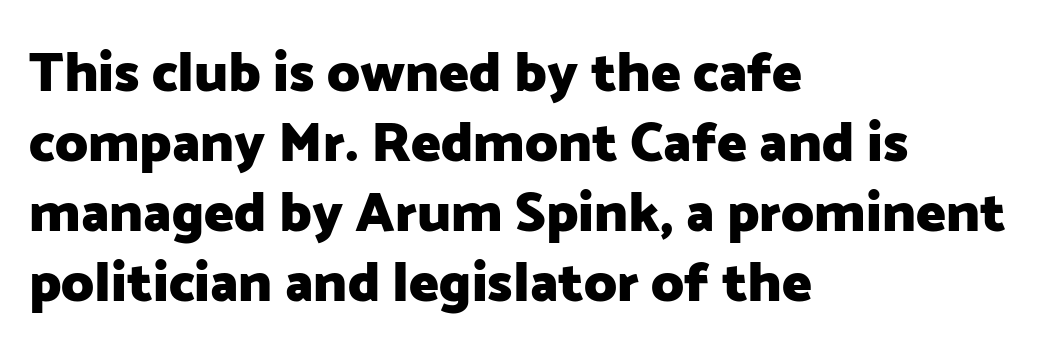
{"serif": "no", "italic": "no", "bold": "yes", "weight": "heavy", "width": "normal", "stroke_contrast": "low", "x_height": "medium", "monospaced": "no", "underline": "no", "align": "left", "line_spacing": "normal", "line_spacing_ratio": 1.25, "letter_spacing": "normal", "letter_spacing_em": 0.0, "glyph_px": 56}
